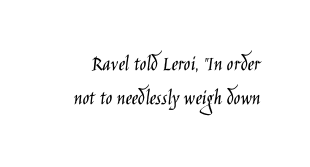
Compared with typical body copy, the letter spacing here is the same. The words here are not underlined. No letter is thick-stroked: the sample isn't bold.
